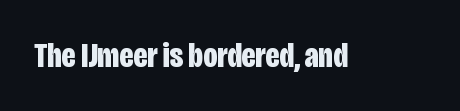
Q: Is the text bold? A: Yes.
Q: Is the text italic (slanted)? A: No, it is upright.
Q: Is the typeface a serif or a sans-serif typeface? A: Sans-serif.
Q: Is the text underlined? A: No.
Q: Is the spacing between letters normal or unusually wide? A: Normal.
Q: Width (condensed, normal, or wide)? A: Condensed.
Q: Stroke contrast? A: Low.
Q: x-height? A: Large.
Q: Monospaced? A: No.
